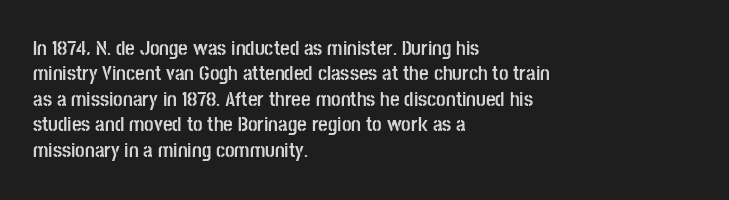
Q: Is the text bold? A: Yes.
Q: Is the text italic (slanted)? A: No, it is upright.
Q: Is the text underlined? A: No.
Q: How is the paragraph aligned? A: Left-aligned.
Q: Is the spacing between letters normal or unusually wide? A: Normal.
